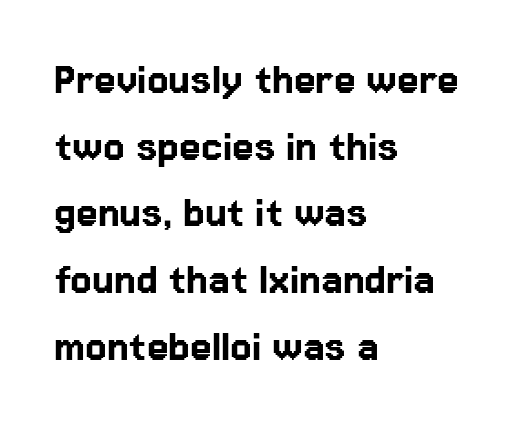
Q: Is the text italic (slanted)? A: No, it is upright.
Q: Is the typeface a serif or a sans-serif typeface? A: Sans-serif.
Q: Is the text underlined? A: No.
Q: How is the paragraph aligned? A: Left-aligned.
Q: Is the spacing between letters normal or unusually wide? A: Normal.
Q: Is the spacing between lines tight, normal or loose? A: Normal.
Q: Width (condensed, normal, or wide)? A: Normal.
Q: Stroke contrast? A: Low.
Q: x-height? A: Medium.
Q: Monospaced? A: No.
